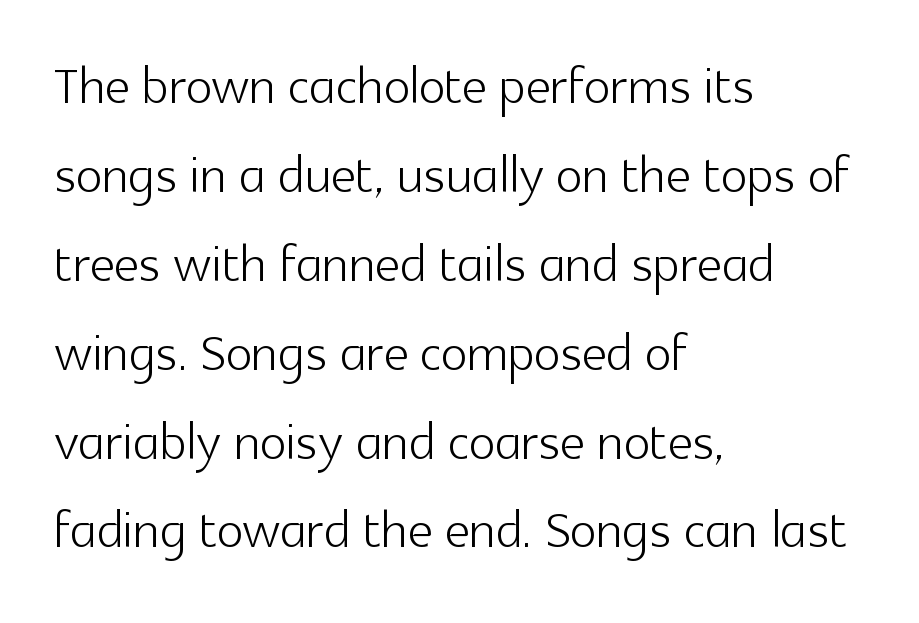
Examine the stroke ends and you'll find no serifs. The gaps between neighbouring characters are ordinary and unremarkable. Stem width sits at or under what a default text font uses. The zone under the glyphs is completely vacant. The letters advance in unequal steps, a hallmark of proportional type.
